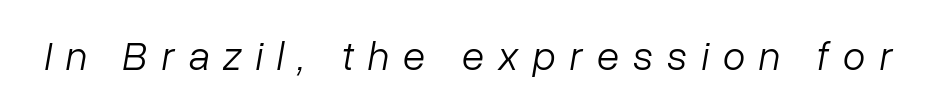
{"italic": "yes", "lean": "right", "slant_degrees": 10, "bold": "no", "weight": "light", "width": "normal", "stroke_contrast": "low", "x_height": "medium", "monospaced": "no", "underline": "no", "letter_spacing": "wide", "letter_spacing_em": 0.34, "glyph_px": 41}
